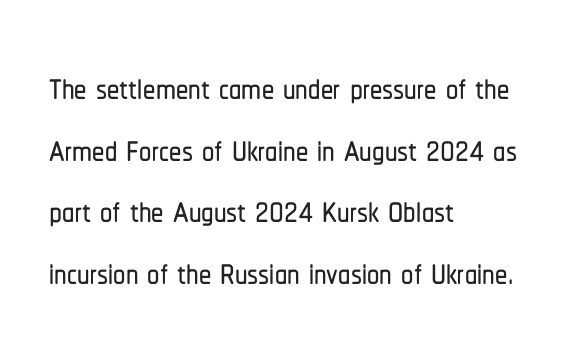
{"serif": "no", "italic": "no", "width": "condensed", "stroke_contrast": "low", "x_height": "medium", "monospaced": "no", "underline": "no", "align": "left", "line_spacing": "normal", "line_spacing_ratio": 1.26, "letter_spacing": "normal", "letter_spacing_em": 0.0, "glyph_px": 49}
